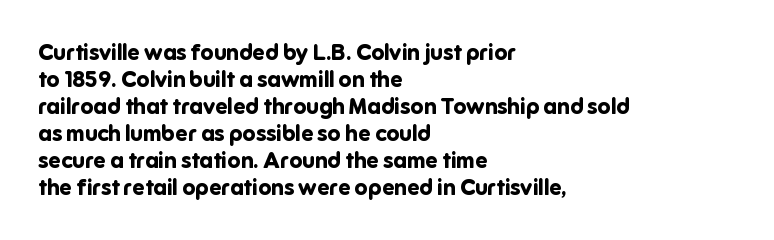
{"italic": "no", "bold": "yes", "underline": "no", "align": "left", "line_spacing_ratio": 1.23, "letter_spacing": "normal", "letter_spacing_em": 0.0, "glyph_px": 22}
